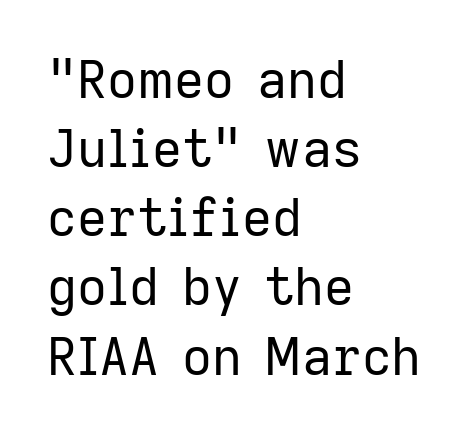
Q: Is the text bold? A: No.
Q: Is the text italic (slanted)? A: No, it is upright.
Q: Is the typeface a serif or a sans-serif typeface? A: Sans-serif.
Q: Is the text underlined? A: No.
Q: How is the paragraph aligned? A: Left-aligned.
Q: Is the spacing between letters normal or unusually wide? A: Normal.
Q: Is the spacing between lines tight, normal or loose? A: Normal.
Q: Width (condensed, normal, or wide)? A: Normal.
Q: Stroke contrast? A: Low.
Q: x-height? A: Medium.
Q: Monospaced? A: No.
